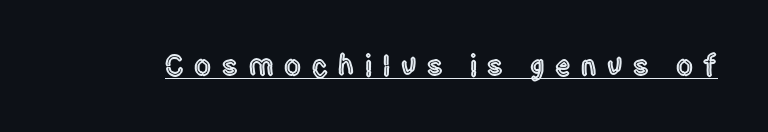
The image shows 30 px condensed sans-serif type, upright; set unusually wide letter spacing (+0.36 em), underlined; a large x-height.
